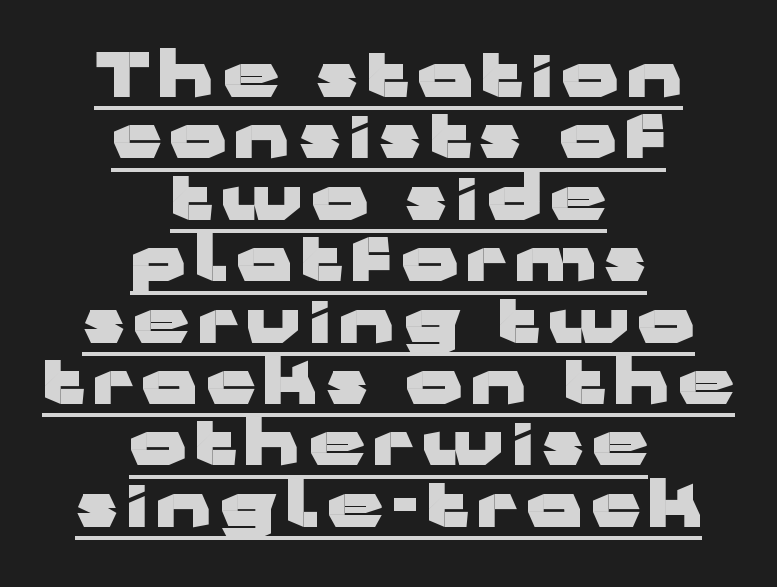
The passage shown is underscored from start to finish. The rendering uses a bold face; every stroke is thick and dark. Notice how descenders almost collide with the ascenders below — that's tight leading. In CSS terms this would be text-align: center. This is roman type, the default non-slanted kind.
